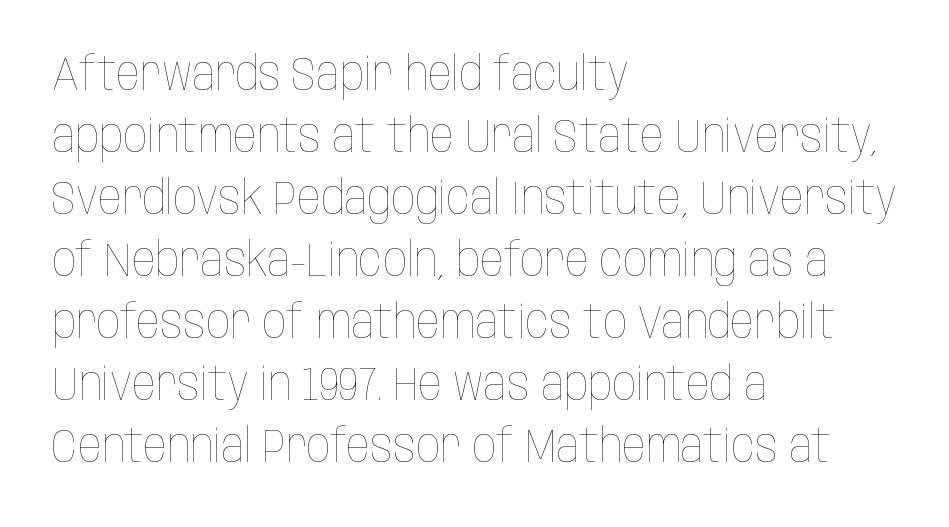
Q: Is the text bold? A: No.
Q: Is the text italic (slanted)? A: No, it is upright.
Q: Is the text underlined? A: No.
Q: How is the paragraph aligned? A: Left-aligned.
Q: Is the spacing between letters normal or unusually wide? A: Normal.
Q: Is the spacing between lines tight, normal or loose? A: Normal.
Q: Width (condensed, normal, or wide)? A: Condensed.
Q: Stroke contrast? A: Low.
Q: x-height? A: Large.
Q: Monospaced? A: No.
